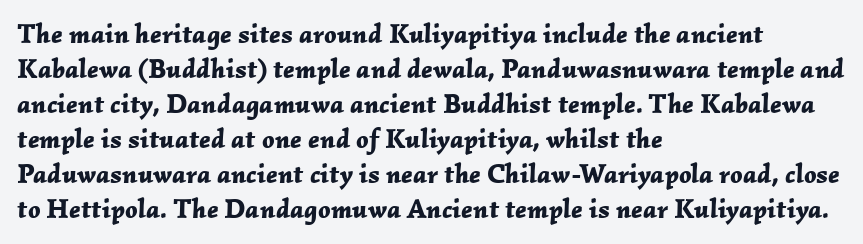
The image shows 27 px bold type, italic (leaning right); set left-aligned, normal line spacing (1.3x), normal letter spacing, not underlined.
